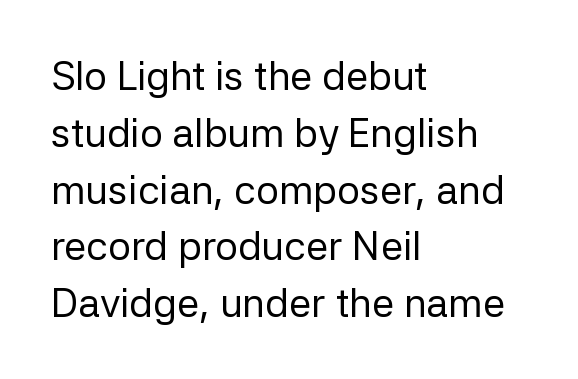
{"serif": "no", "italic": "no", "bold": "no", "weight": "regular", "width": "normal", "stroke_contrast": "low", "x_height": "medium", "monospaced": "no", "underline": "no", "align": "left", "line_spacing": "normal", "line_spacing_ratio": 1.42, "letter_spacing": "normal", "letter_spacing_em": 0.0, "glyph_px": 40}
